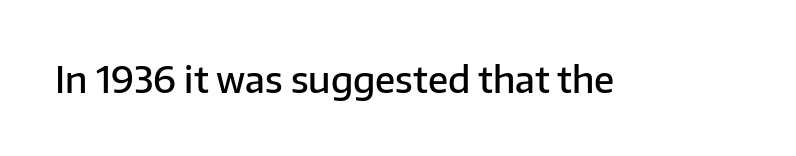
The image shows 36 px semibold sans-serif type, upright; set normal letter spacing, not underlined; low stroke contrast and a medium x-height.
